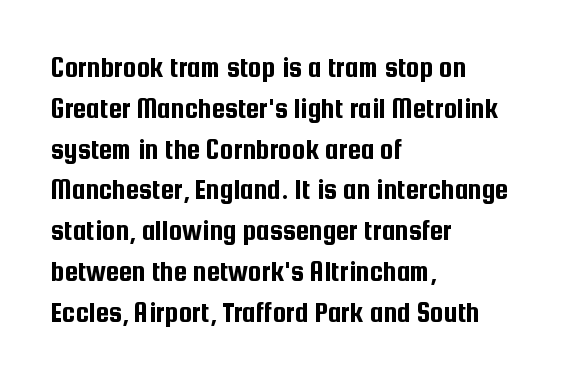
Q: Is the text italic (slanted)? A: No, it is upright.
Q: Is the typeface a serif or a sans-serif typeface? A: Sans-serif.
Q: Is the text underlined? A: No.
Q: How is the paragraph aligned? A: Left-aligned.
Q: Is the spacing between letters normal or unusually wide? A: Normal.
Q: Is the spacing between lines tight, normal or loose? A: Normal.
Q: Width (condensed, normal, or wide)? A: Condensed.
Q: Stroke contrast? A: Low.
Q: x-height? A: Medium.
Q: Monospaced? A: No.
